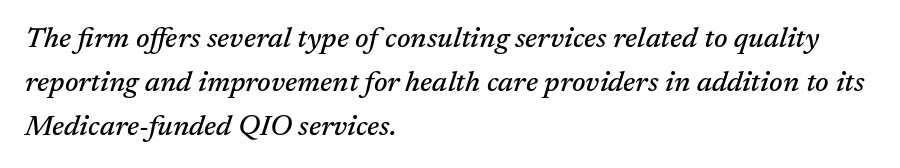
The image shows 29 px serif type, italic (leaning right); set left-aligned, normal line spacing (1.51x), normal letter spacing, not underlined; medium stroke contrast and a medium x-height.
